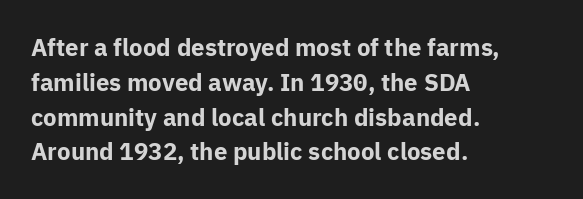
{"italic": "no", "bold": "yes", "underline": "no", "align": "left", "line_spacing": "normal", "line_spacing_ratio": 1.45, "letter_spacing": "normal", "letter_spacing_em": 0.0, "glyph_px": 24}
